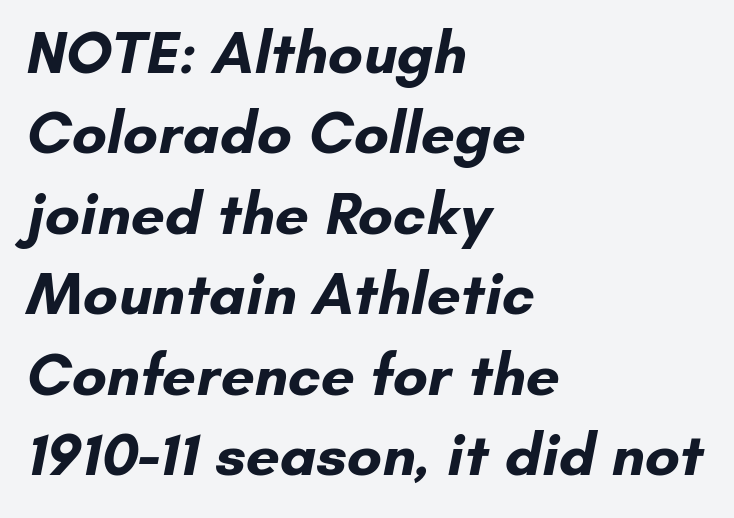
{"serif": "no", "bold": "yes", "weight": "bold", "width": "normal", "stroke_contrast": "low", "x_height": "small", "monospaced": "no", "underline": "no", "align": "left", "line_spacing": "normal", "line_spacing_ratio": 1.34, "letter_spacing": "normal", "letter_spacing_em": 0.0, "glyph_px": 60}
